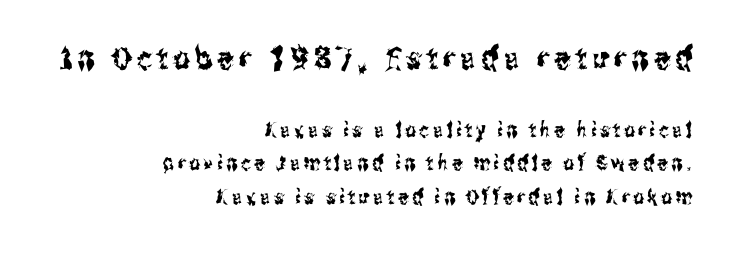
The image shows 32 px condensed sans-serif type, upright; set right-aligned, normal line spacing (1.58x), not underlined; the first (top) block is 1.52x larger; medium stroke contrast and a medium x-height.
